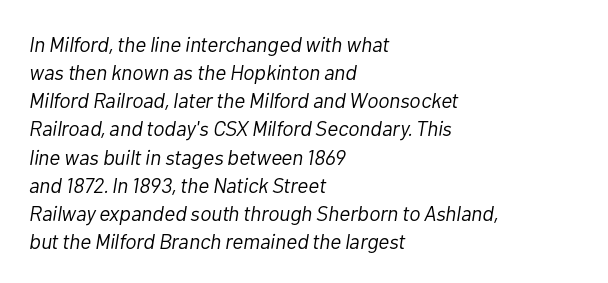
These lines are set flush left with a ragged right edge. The text carries the slant typical of an italic or oblique font. The block of text has a typical density, with ordinary space between rows. Vertical stems look standard width or narrower in stroke. Is the letter spacing exaggerated? No — it looks like the ordinary default. Type without underlining.
